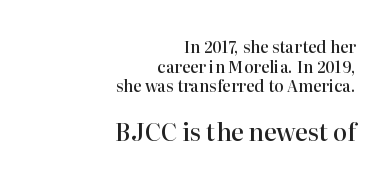
The face used here is a semibold: visibly heavier than regular, lighter than bold. The following chunk of copy outweighs the initial chunk in type size. This is roman type, the default non-slanted kind. Line ends are locked; line starts wander.
